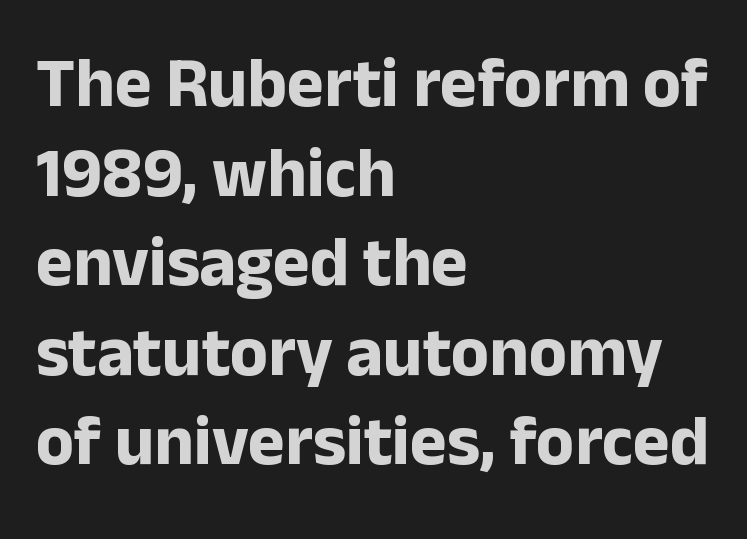
{"serif": "no", "italic": "no", "bold": "yes", "weight": "bold", "width": "normal", "stroke_contrast": "low", "x_height": "medium", "monospaced": "no", "underline": "no", "align": "left", "line_spacing": "normal", "line_spacing_ratio": 1.28, "letter_spacing": "normal", "letter_spacing_em": 0.0, "glyph_px": 70}
